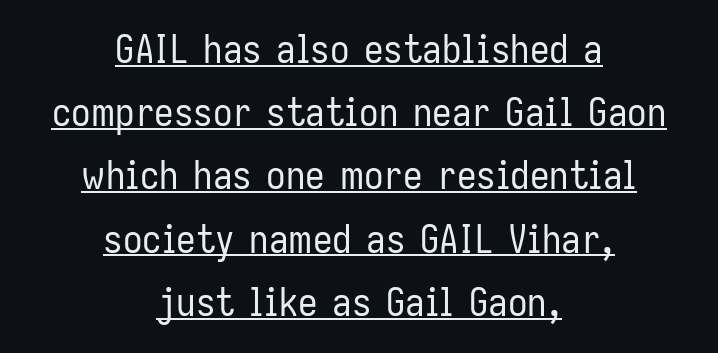
Q: Is the text bold? A: No.
Q: Is the text italic (slanted)? A: No, it is upright.
Q: Is the typeface a serif or a sans-serif typeface? A: Sans-serif.
Q: Is the text underlined? A: Yes.
Q: How is the paragraph aligned? A: Centered.
Q: Is the spacing between letters normal or unusually wide? A: Normal.
Q: Is the spacing between lines tight, normal or loose? A: Normal.
Q: Width (condensed, normal, or wide)? A: Condensed.
Q: Stroke contrast? A: Low.
Q: x-height? A: Medium.
Q: Monospaced? A: No.
